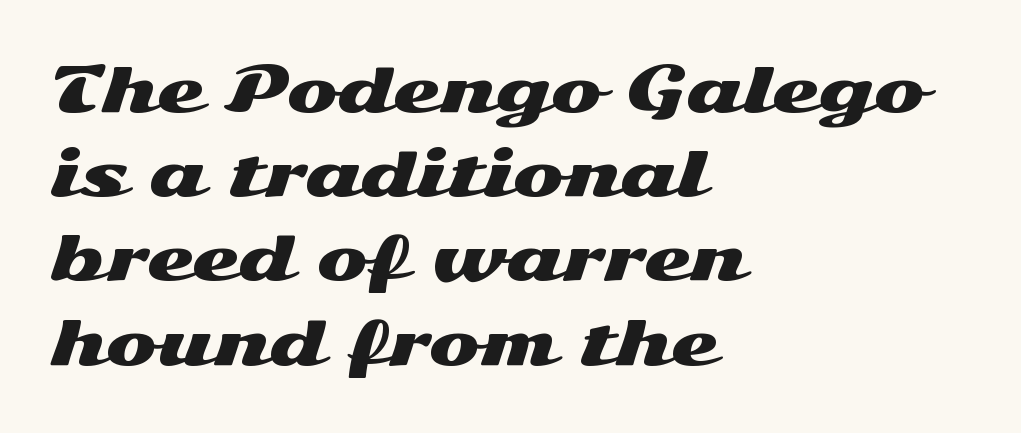
Q: Is the text italic (slanted)? A: Yes.
Q: Is the typeface a serif or a sans-serif typeface? A: Sans-serif.
Q: Is the text underlined? A: No.
Q: How is the paragraph aligned? A: Left-aligned.
Q: Is the spacing between letters normal or unusually wide? A: Normal.
Q: Is the spacing between lines tight, normal or loose? A: Normal.
Q: Width (condensed, normal, or wide)? A: Wide.
Q: Stroke contrast? A: Medium.
Q: x-height? A: Medium.
Q: Monospaced? A: No.
